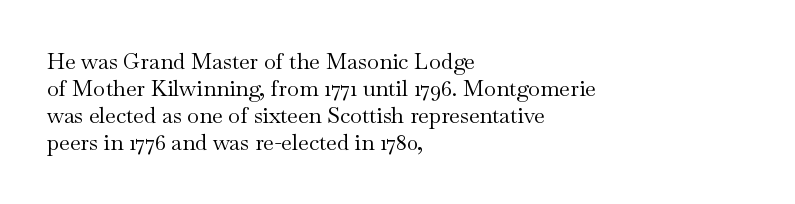
Q: Is the text bold? A: No.
Q: Is the text italic (slanted)? A: No, it is upright.
Q: Is the text underlined? A: No.
Q: How is the paragraph aligned? A: Left-aligned.
Q: Is the spacing between letters normal or unusually wide? A: Normal.
